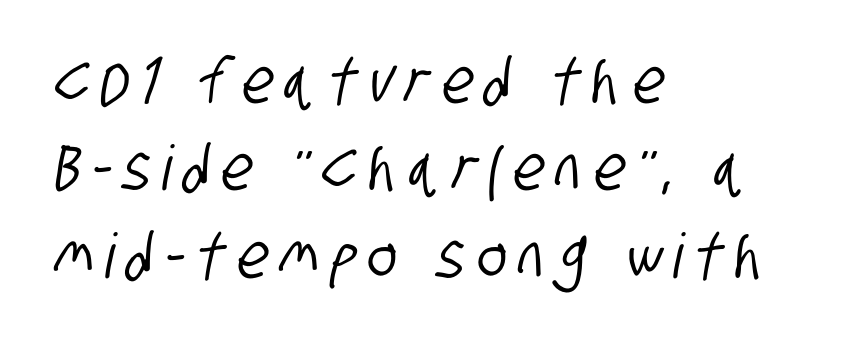
The image shows 62 px condensed sans-serif type; set left-aligned, normal line spacing (1.41x), unusually wide letter spacing (+0.2 em), not underlined; low stroke contrast and a large x-height.
